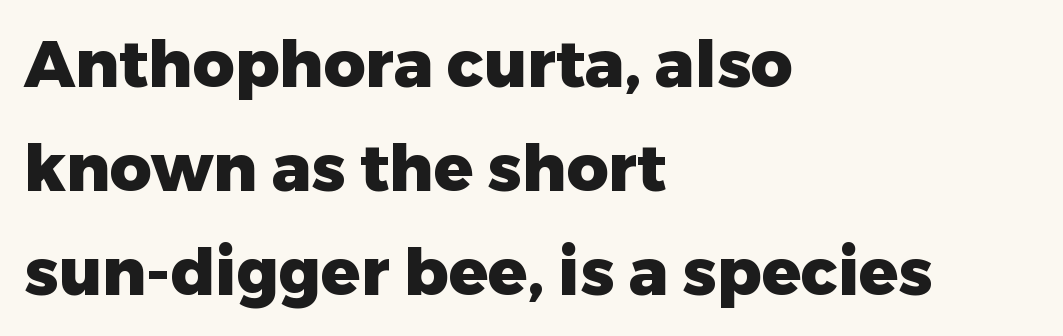
{"serif": "no", "italic": "no", "bold": "yes", "weight": "heavy", "width": "normal", "stroke_contrast": "low", "x_height": "medium", "monospaced": "no", "underline": "no", "align": "left", "line_spacing": "normal", "line_spacing_ratio": 1.6, "letter_spacing": "normal", "letter_spacing_em": 0.0, "glyph_px": 65}
